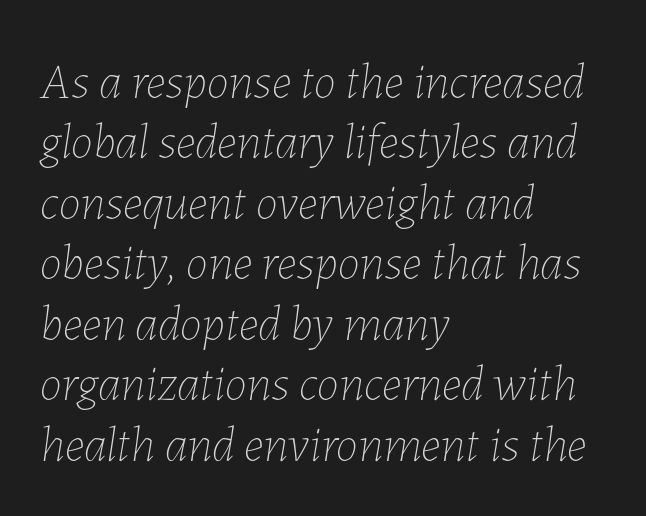
The image shows 50 px thin type, italic (leaning right); set left-aligned, line spacing 1.21x, normal letter spacing, not underlined; low stroke contrast and a medium x-height.
